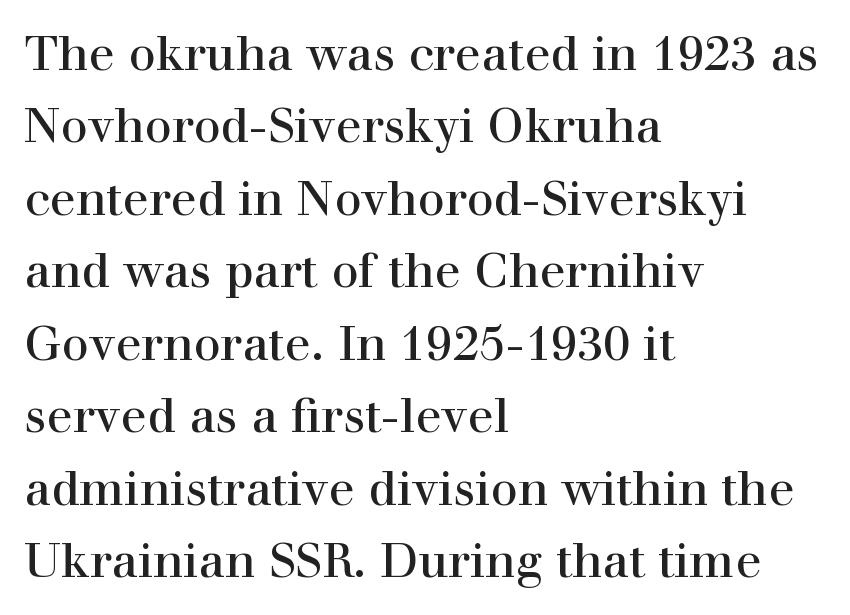
{"serif": "yes", "italic": "no", "bold": "no", "weight": "regular", "width": "normal", "stroke_contrast": "high", "x_height": "medium", "monospaced": "no", "underline": "no", "align": "left", "line_spacing": "normal", "line_spacing_ratio": 1.51, "letter_spacing": "normal", "letter_spacing_em": 0.0, "glyph_px": 48}
